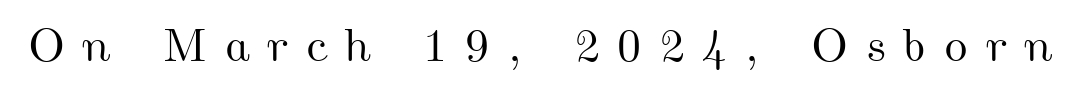
These lines have a slow, spaced-out rhythm from letter to letter. Descender tails drop into unmarked territory. Note the varied advance widths — an 'i' is clearly narrower than an 'm'.
